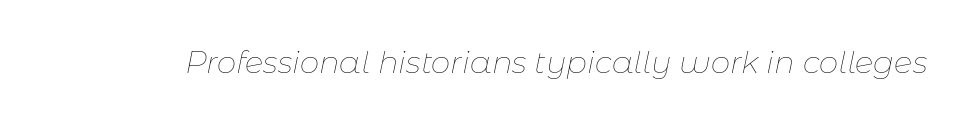
The image shows 31 px thin type, italic (leaning right); set normal letter spacing, not underlined; low stroke contrast and a medium x-height.
